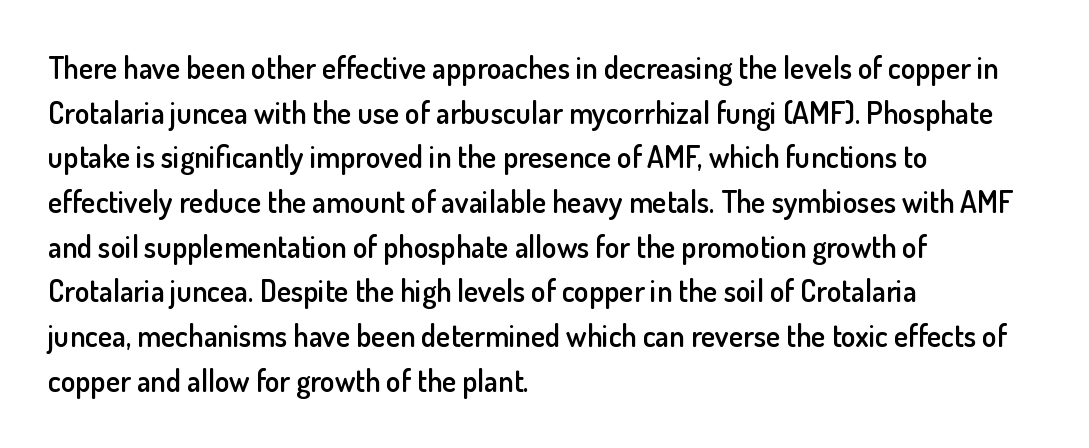
The image shows 30 px semibold sans-serif type, upright; set left-aligned, normal line spacing (1.49x), normal letter spacing, not underlined; low stroke contrast and a small x-height.
